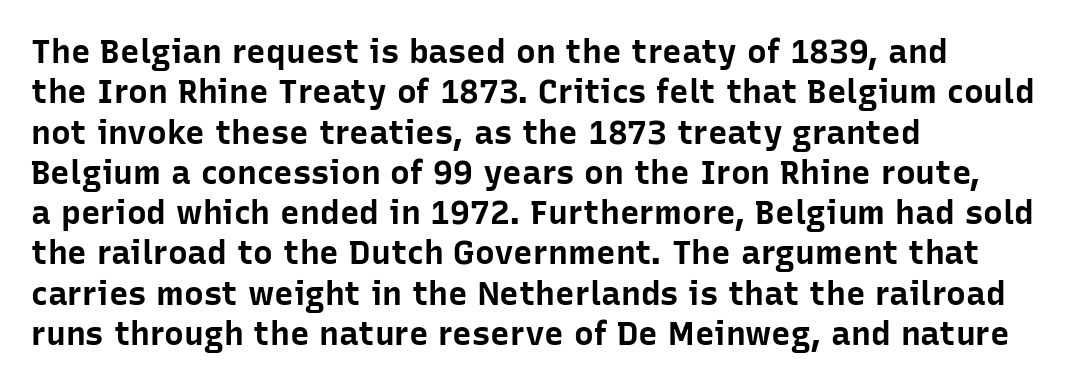
{"serif": "no", "italic": "no", "bold": "yes", "weight": "bold", "width": "normal", "stroke_contrast": "low", "x_height": "medium", "monospaced": "no", "underline": "no", "align": "left", "line_spacing_ratio": 1.22, "letter_spacing": "normal", "letter_spacing_em": 0.0, "glyph_px": 33}
